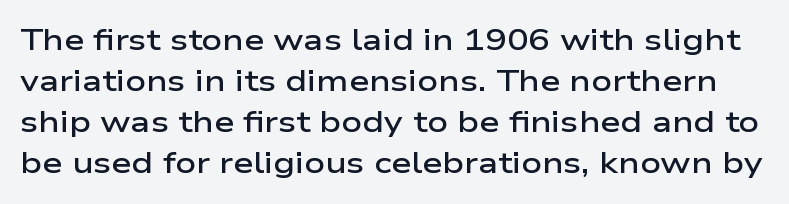
The image shows 29 px semibold, wide sans-serif type, upright; set normal line spacing (1.41x), normal letter spacing, not underlined; low stroke contrast and a medium x-height.
